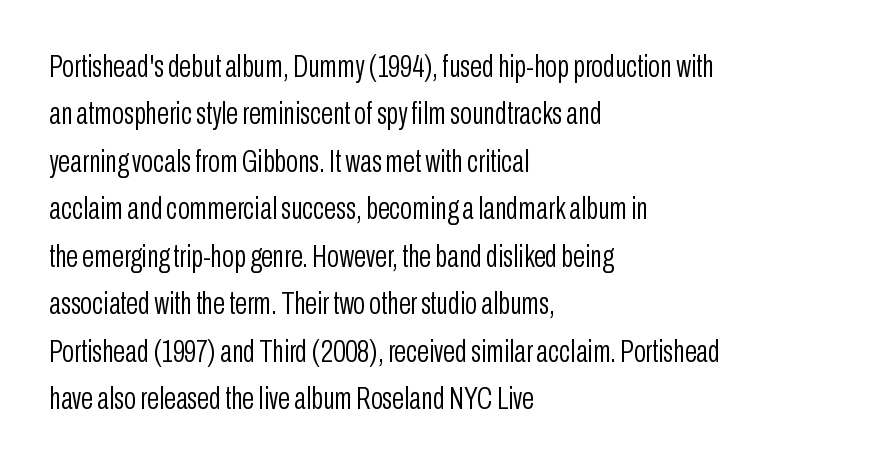
Q: Is the text bold? A: No.
Q: Is the text italic (slanted)? A: No, it is upright.
Q: Is the typeface a serif or a sans-serif typeface? A: Sans-serif.
Q: Is the text underlined? A: No.
Q: How is the paragraph aligned? A: Left-aligned.
Q: Is the spacing between letters normal or unusually wide? A: Normal.
Q: Is the spacing between lines tight, normal or loose? A: Normal.
Q: Width (condensed, normal, or wide)? A: Condensed.
Q: Stroke contrast? A: Low.
Q: x-height? A: Medium.
Q: Monospaced? A: No.
